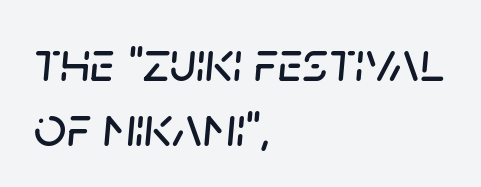
Characters are canted at an angle relative to the baseline's perpendicular. The lines are quadded left. The leading is snug, giving the passage a crowded texture. How are the letters spaced? Ordinarily, with no added tracking. Note the varied advance widths — an 'i' is clearly narrower than an 'm'.
